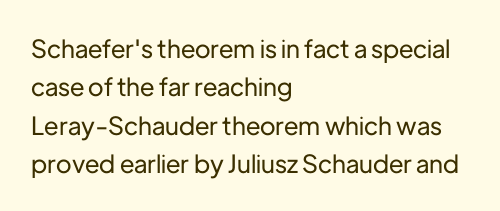
The image shows 25 px text type, upright; set left-aligned, normal line spacing (1.54x), normal letter spacing, not underlined.
